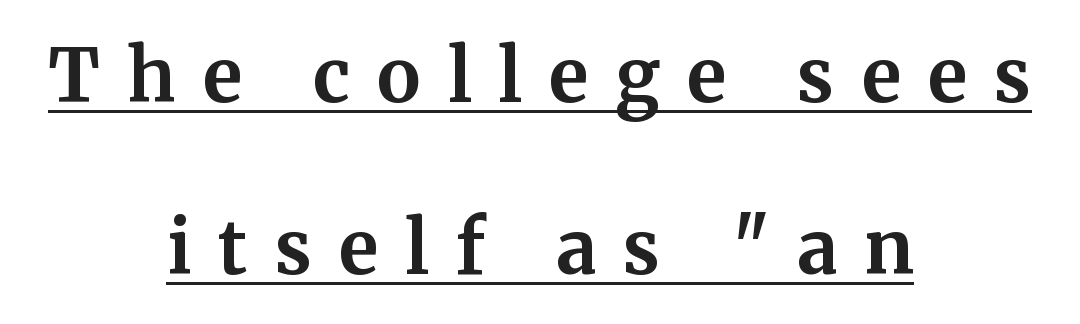
Notice the wide empty band between every row — that's loose leading. Varying glyph widths throughout — classic text-font behaviour. These lines stack symmetrically, like a column narrowing and widening about its center. The glyphs have the mass of a bold cut.
